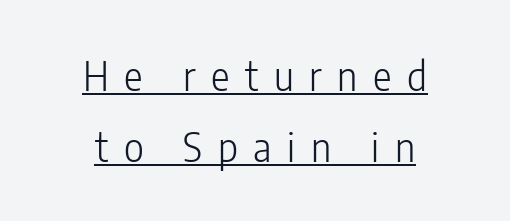
Q: Is the text bold? A: No.
Q: Is the text italic (slanted)? A: No, it is upright.
Q: Is the typeface a serif or a sans-serif typeface? A: Sans-serif.
Q: Is the text underlined? A: Yes.
Q: How is the paragraph aligned? A: Centered.
Q: Is the spacing between letters normal or unusually wide? A: Unusually wide.
Q: Width (condensed, normal, or wide)? A: Condensed.
Q: Stroke contrast? A: Low.
Q: x-height? A: Medium.
Q: Monospaced? A: No.
